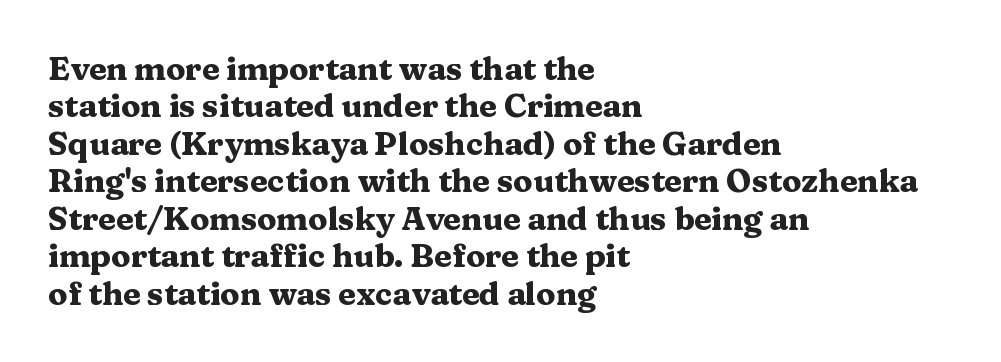
Varying glyph widths throughout — classic text-font behaviour. The typography opts for an upright posture over an oblique one. The face used here has the dense, thick strokes of a bold. The specimen omits any rule beneath the text block's lines. Font category for this specimen: serif. Horizontally, the lines are justified to the leading edge only.
